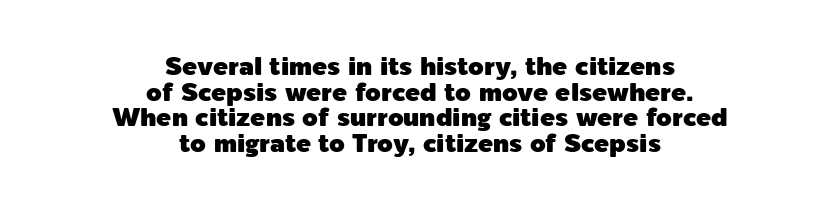
The image shows 25 px text type, upright; set centered, tight line spacing (1.03x), normal letter spacing, not underlined.
